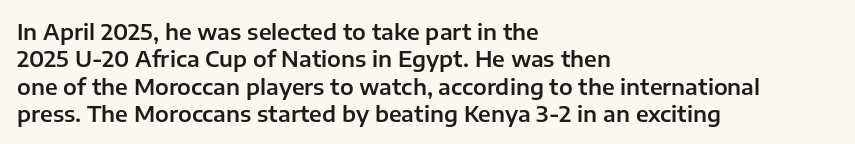
The lines are quadded left. Bare-footed words on every line. Notice how the stems are strictly vertical — no italics here. The gaps between neighbouring characters are ordinary and unremarkable.
